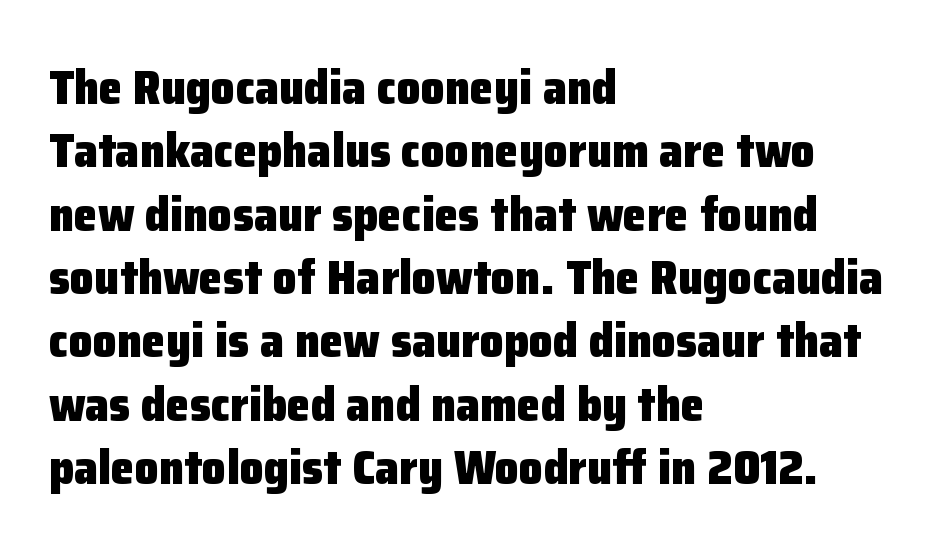
{"serif": "no", "italic": "no", "bold": "yes", "weight": "heavy", "width": "normal", "stroke_contrast": "low", "x_height": "medium", "monospaced": "no", "underline": "no", "align": "left", "line_spacing": "normal", "line_spacing_ratio": 1.32, "letter_spacing": "normal", "letter_spacing_em": 0.0, "glyph_px": 48}
